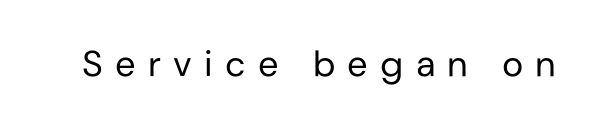
Q: Is the text bold? A: No.
Q: Is the text italic (slanted)? A: No, it is upright.
Q: Is the typeface a serif or a sans-serif typeface? A: Sans-serif.
Q: Is the text underlined? A: No.
Q: Is the spacing between letters normal or unusually wide? A: Unusually wide.
Q: Width (condensed, normal, or wide)? A: Normal.
Q: Stroke contrast? A: Low.
Q: x-height? A: Medium.
Q: Monospaced? A: No.
